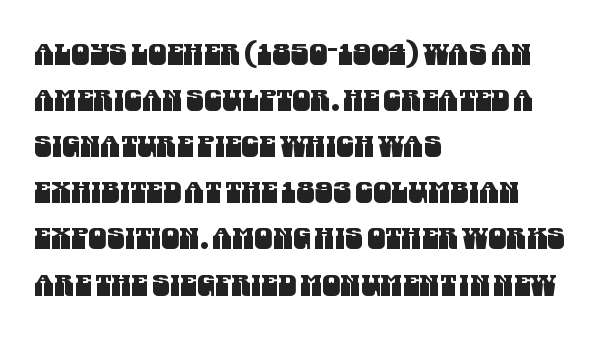
Interline gaps are of average width in this sample. Note: no serifs on the glyphs. Look at the tracking — it's just the regular setting, nothing added. Character widths vary here, with narrow letters taking less room than wide ones.
